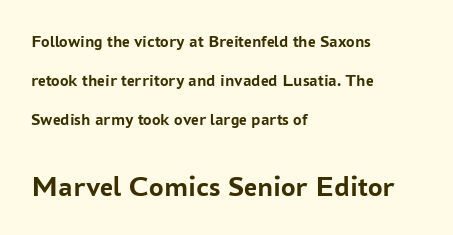
The lines in this sample share a left origin and differ only in where they stop. Serif or sans? Sans — the stroke terminals are bare. The baseline area is clear. Loosely led — the rows are spread out. Heft: maximum for text — a bold. The lower block of text is set noticeably larger than the block above it.
